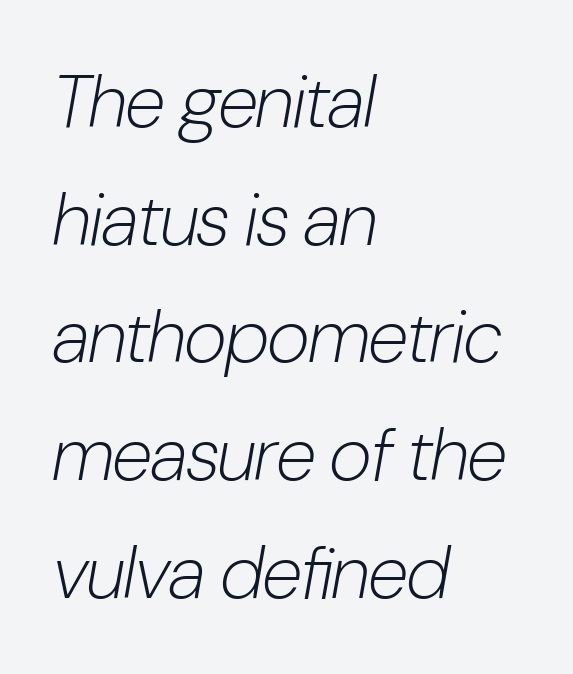
{"italic": "yes", "lean": "right", "slant_degrees": 10, "bold": "no", "weight": "light", "width": "condensed", "stroke_contrast": "low", "x_height": "medium", "monospaced": "no", "underline": "no", "align": "left", "line_spacing": "normal", "line_spacing_ratio": 1.59, "letter_spacing": "normal", "letter_spacing_em": 0.0, "glyph_px": 74}
